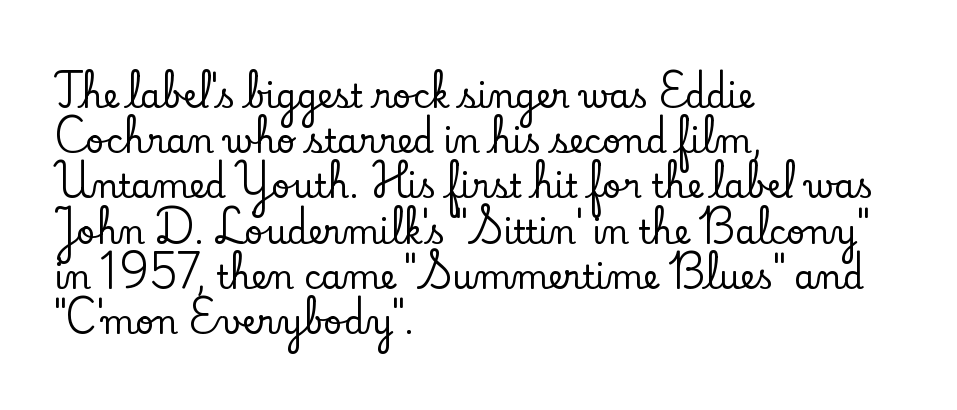
The lettering stays uniformly vertical, giving the passage a roman look. Is the block centered? No — it sits flush against the left margin. Check the space under the baseline: it is left empty. Note the varied advance widths — an 'i' is clearly narrower than an 'm'. This sample uses a serif face.
